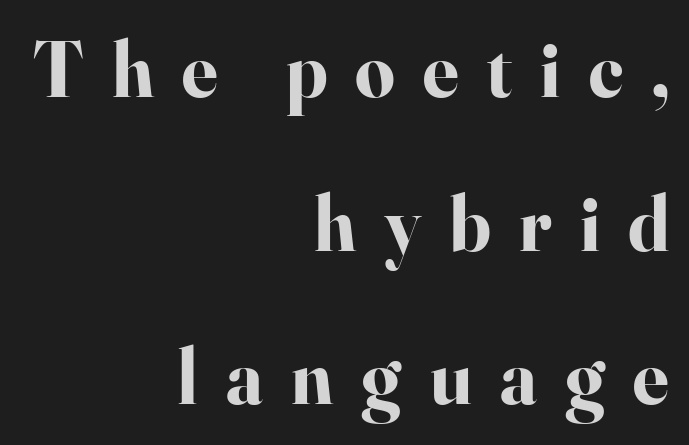
The image shows 78 px bold serif type, upright; set right-aligned, loose line spacing (1.97x), unusually wide letter spacing (+0.36 em), not underlined; high stroke contrast and a small x-height.
